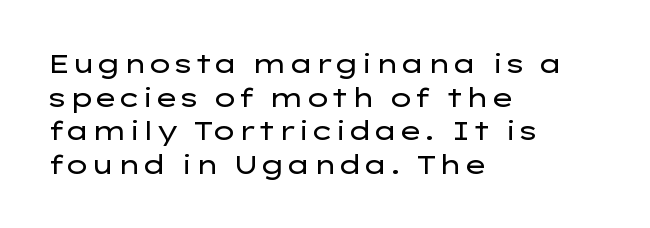
Q: Is the text bold? A: No.
Q: Is the text italic (slanted)? A: No, it is upright.
Q: Is the text underlined? A: No.
Q: How is the paragraph aligned? A: Left-aligned.
Q: Is the spacing between letters normal or unusually wide? A: Normal.
Q: Is the spacing between lines tight, normal or loose? A: Normal.
